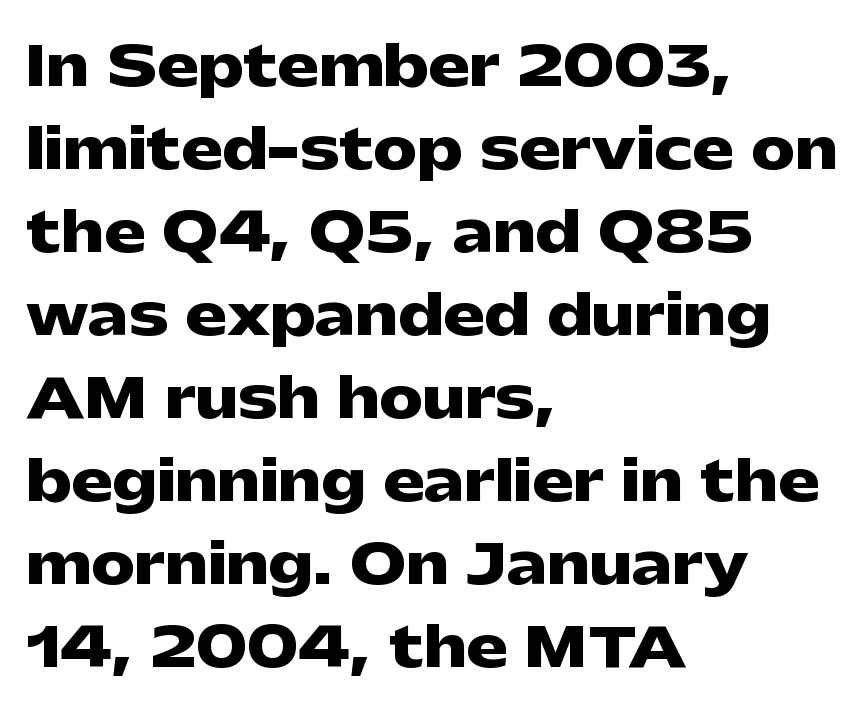
The image shows 55 px heavy, wide sans-serif type, upright; set left-aligned, normal line spacing (1.51x), normal letter spacing, not underlined; low stroke contrast and a medium x-height.
